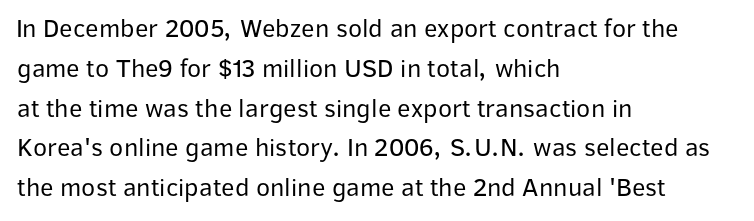
The image shows 26 px text type, upright; set left-aligned, normal line spacing (1.53x), normal letter spacing, not underlined.
